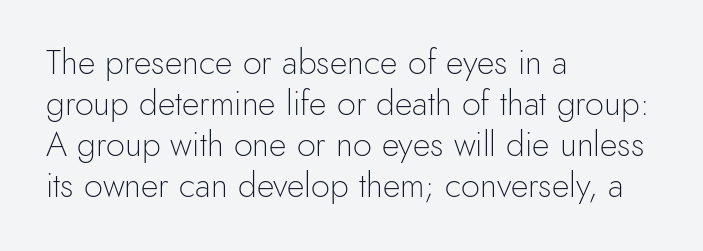
The image shows 34 px light sans-serif type, upright; set left-aligned, line spacing 1.21x, normal letter spacing, not underlined; a small x-height.
